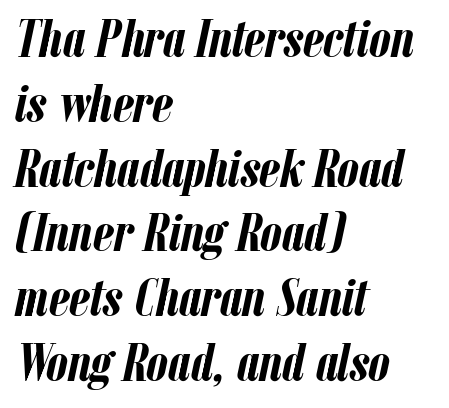
Quick note: underline off. Think of a printed novel: that variable character pitch is what you see here. This rendering leaves character spacing at its baseline value. Rendered with sloped, italic letterforms. Caption: multi-line text, flush left, ragged right. As a designer I'd log this as weight 700, bold.
